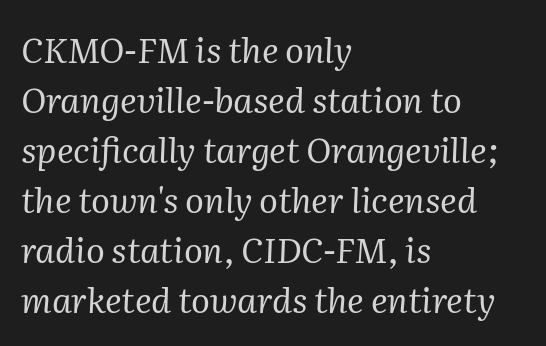
Q: Is the text bold? A: No.
Q: Is the text italic (slanted)? A: Yes, it leans right by about 2 degrees.
Q: Is the typeface a serif or a sans-serif typeface? A: Serif.
Q: Is the text underlined? A: No.
Q: How is the paragraph aligned? A: Left-aligned.
Q: Is the spacing between letters normal or unusually wide? A: Normal.
Q: Is the spacing between lines tight, normal or loose? A: Normal.
Q: Width (condensed, normal, or wide)? A: Normal.
Q: Stroke contrast? A: Medium.
Q: x-height? A: Medium.
Q: Monospaced? A: No.
